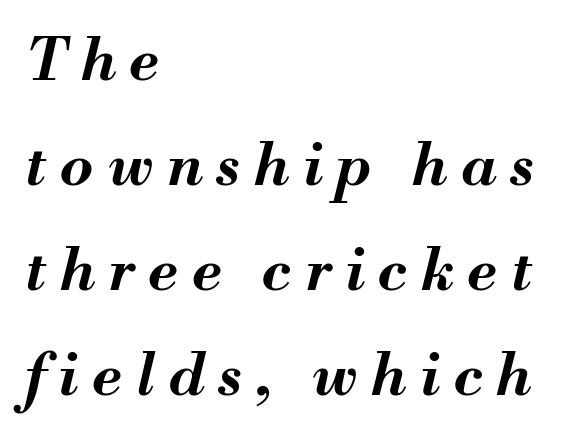
The image shows 59 px bold type, italic (leaning right); set left-aligned, line spacing 1.78x, unusually wide letter spacing (+0.24 em), not underlined; medium stroke contrast and a small x-height.
